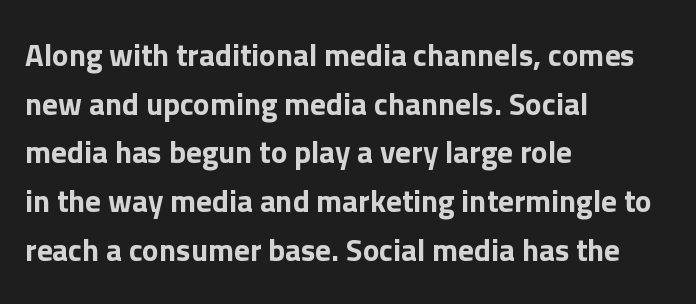
Nope, no serifs anywhere on these letters. The letters stand upright; this is a roman face. These lines sit exactly where default settings would place them. The zone under the glyphs is completely vacant. Does extra space separate the letters? No, they use regular spacing.
